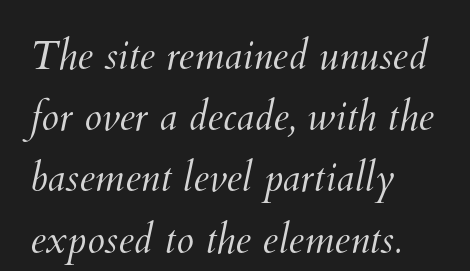
{"bold": "no", "weight": "light", "width": "normal", "stroke_contrast": "medium", "x_height": "small", "monospaced": "no", "underline": "no", "align": "left", "line_spacing": "normal", "line_spacing_ratio": 1.53, "letter_spacing": "normal", "letter_spacing_em": 0.0, "glyph_px": 40}
